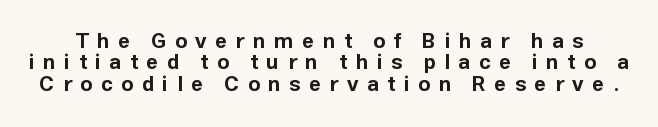
The image shows 21 px bold type, upright; set tight line spacing (1.02x), unusually wide letter spacing (+0.4 em), not underlined.
